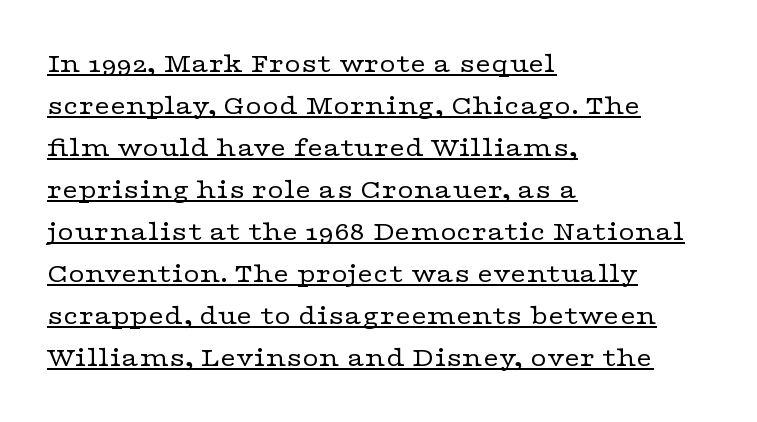
The image shows 28 px regular-weight, wide serif type, upright; set left-aligned, normal line spacing (1.5x), normal letter spacing, underlined; low stroke contrast and a medium x-height.
